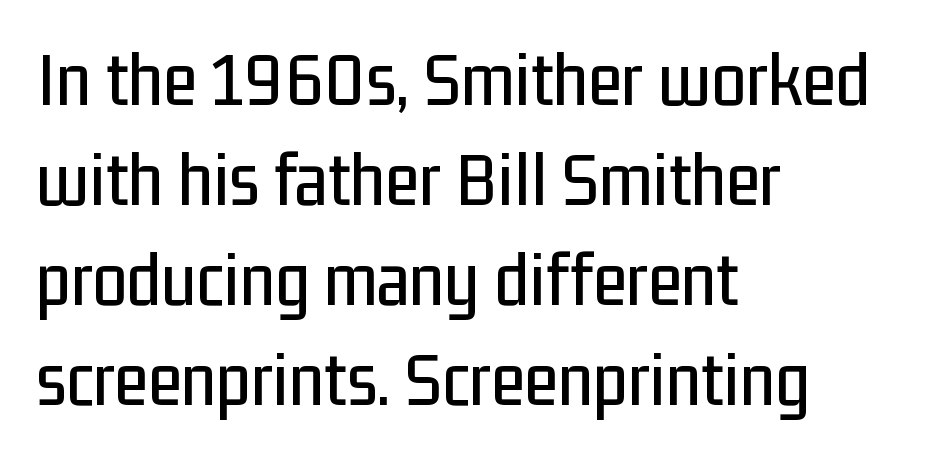
You can tell from the bare stems that sans-serif type was used. Is there any slant? The stems are plumb. Inter-character spacing is left at the font's built-in metrics. Line starts are locked; line ends wander.
